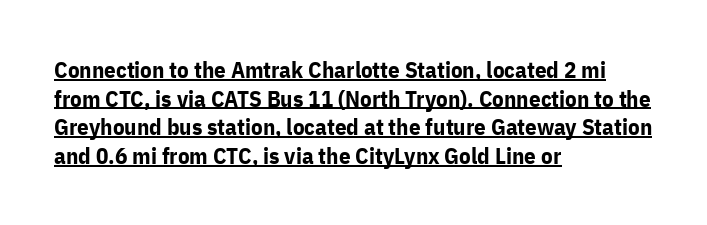
Q: Is the text bold? A: Yes.
Q: Is the text italic (slanted)? A: No, it is upright.
Q: Is the text underlined? A: Yes.
Q: How is the paragraph aligned? A: Left-aligned.
Q: Is the spacing between letters normal or unusually wide? A: Normal.
